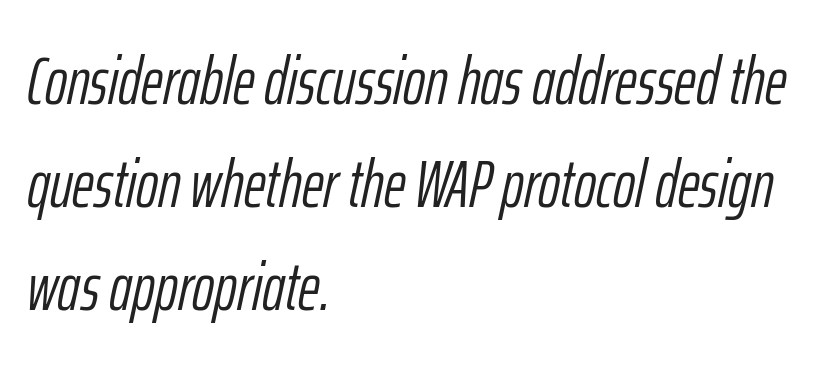
Q: Is the text bold? A: No.
Q: Is the text italic (slanted)? A: Yes, it leans right by about 12 degrees.
Q: Is the text underlined? A: No.
Q: How is the paragraph aligned? A: Left-aligned.
Q: Is the spacing between letters normal or unusually wide? A: Normal.
Q: Is the spacing between lines tight, normal or loose? A: Normal.
Q: Width (condensed, normal, or wide)? A: Condensed.
Q: Stroke contrast? A: Low.
Q: x-height? A: Medium.
Q: Monospaced? A: No.
